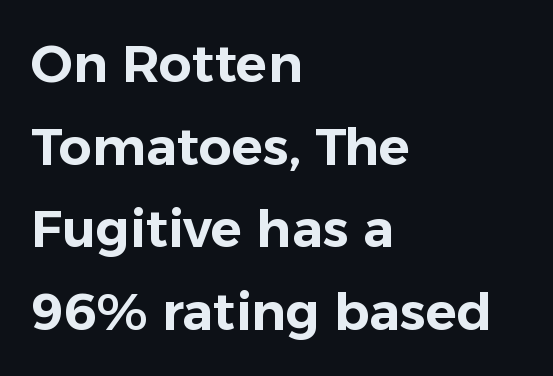
Q: Is the text italic (slanted)? A: No, it is upright.
Q: Is the typeface a serif or a sans-serif typeface? A: Sans-serif.
Q: Is the text underlined? A: No.
Q: How is the paragraph aligned? A: Left-aligned.
Q: Is the spacing between letters normal or unusually wide? A: Normal.
Q: Is the spacing between lines tight, normal or loose? A: Normal.
Q: Width (condensed, normal, or wide)? A: Normal.
Q: Stroke contrast? A: Low.
Q: x-height? A: Medium.
Q: Monospaced? A: No.
